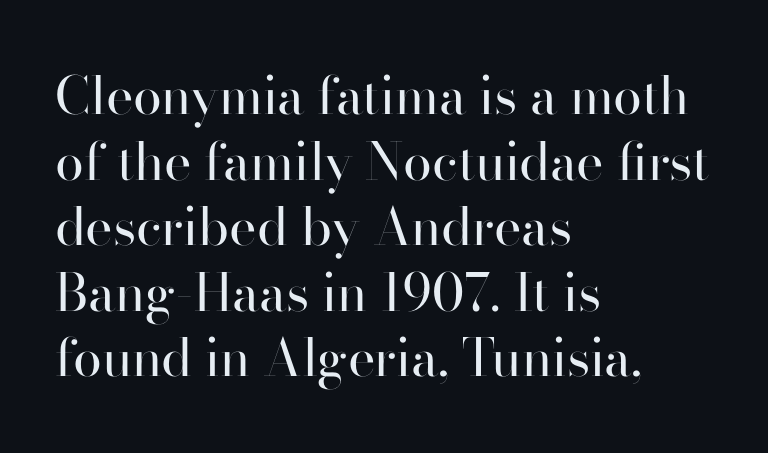
{"serif": "no", "italic": "no", "bold": "no", "weight": "regular", "width": "normal", "stroke_contrast": "high", "x_height": "small", "monospaced": "no", "underline": "no", "align": "left", "line_spacing": "normal", "line_spacing_ratio": 1.26, "letter_spacing": "normal", "letter_spacing_em": 0.0, "glyph_px": 52}
